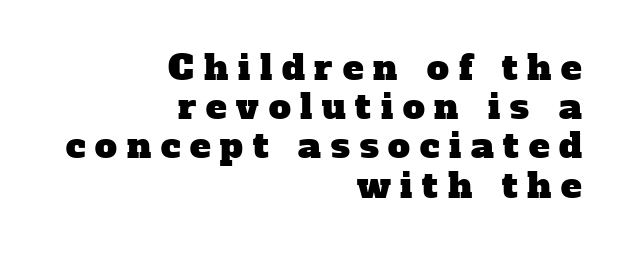
Q: Is the typeface a serif or a sans-serif typeface? A: Serif.
Q: Is the text underlined? A: No.
Q: How is the paragraph aligned? A: Right-aligned.
Q: Is the spacing between letters normal or unusually wide? A: Unusually wide.
Q: Is the spacing between lines tight, normal or loose? A: Tight.
Q: Width (condensed, normal, or wide)? A: Normal.
Q: Stroke contrast? A: Low.
Q: x-height? A: Medium.
Q: Monospaced? A: No.
